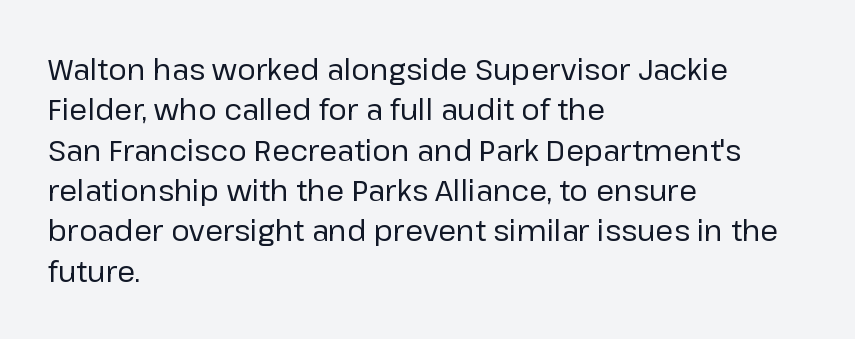
Q: Is the text bold? A: No.
Q: Is the text italic (slanted)? A: No, it is upright.
Q: Is the typeface a serif or a sans-serif typeface? A: Sans-serif.
Q: Is the text underlined? A: No.
Q: How is the paragraph aligned? A: Left-aligned.
Q: Is the spacing between letters normal or unusually wide? A: Normal.
Q: Is the spacing between lines tight, normal or loose? A: Normal.
Q: Width (condensed, normal, or wide)? A: Normal.
Q: Stroke contrast? A: Low.
Q: x-height? A: Medium.
Q: Monospaced? A: No.
